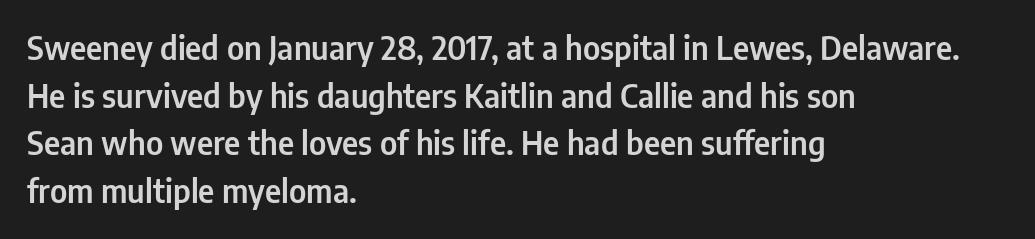
{"serif": "no", "italic": "no", "width": "condensed", "stroke_contrast": "low", "x_height": "medium", "monospaced": "no", "underline": "no", "align": "left", "line_spacing": "normal", "line_spacing_ratio": 1.49, "letter_spacing": "normal", "letter_spacing_em": 0.0, "glyph_px": 32}
